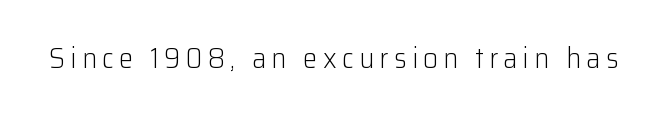
Q: Is the text bold? A: No.
Q: Is the text italic (slanted)? A: No, it is upright.
Q: Is the typeface a serif or a sans-serif typeface? A: Sans-serif.
Q: Is the text underlined? A: No.
Q: Width (condensed, normal, or wide)? A: Normal.
Q: Stroke contrast? A: Low.
Q: x-height? A: Medium.
Q: Monospaced? A: No.
